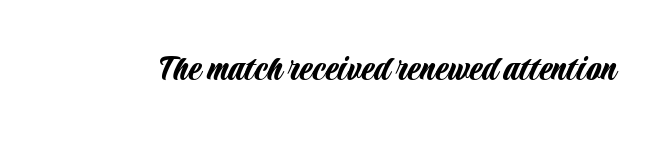
Q: Is the text italic (slanted)? A: Yes.
Q: Is the typeface a serif or a sans-serif typeface? A: Sans-serif.
Q: Is the text underlined? A: No.
Q: Is the spacing between letters normal or unusually wide? A: Normal.
Q: Width (condensed, normal, or wide)? A: Condensed.
Q: Stroke contrast? A: Low.
Q: x-height? A: Large.
Q: Monospaced? A: No.
